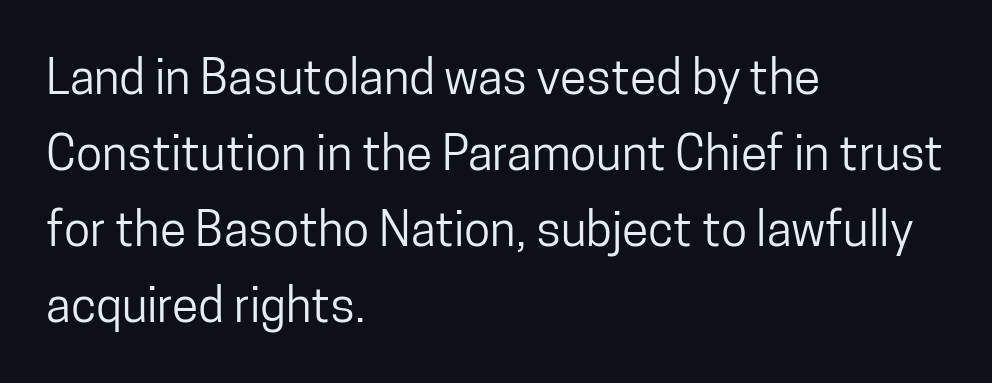
Check under the words: just untouched page. Letterform terminals end flat and unadorned throughout the passage. Tracking here is standard; glyphs follow each other at the usual distance. Characters remain perfectly vertical along every line. Line beginnings align vertically; line endings do not. Vertical spacing — default.
